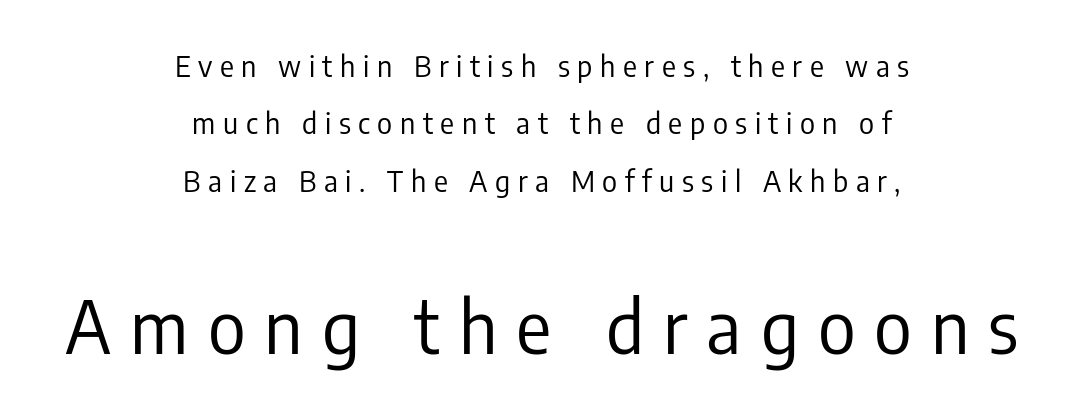
Q: Is the text bold? A: No.
Q: Is the text italic (slanted)? A: No, it is upright.
Q: Is the typeface a serif or a sans-serif typeface? A: Sans-serif.
Q: Is the text underlined? A: No.
Q: How is the paragraph aligned? A: Centered.
Q: Is the spacing between letters normal or unusually wide? A: Unusually wide.
Q: Is the spacing between lines tight, normal or loose? A: Loose.
Q: Which block of text is set in a larger size, the first (top) or the second (bottom)? A: The second (bottom) one.
Q: Width (condensed, normal, or wide)? A: Condensed.
Q: Stroke contrast? A: Low.
Q: x-height? A: Medium.
Q: Monospaced? A: No.
